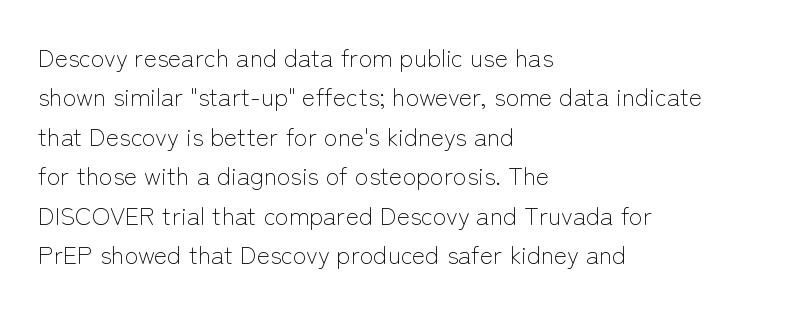
{"italic": "no", "bold": "no", "underline": "no", "align": "left", "line_spacing": "normal", "line_spacing_ratio": 1.58, "letter_spacing": "normal", "letter_spacing_em": 0.0, "glyph_px": 25}
